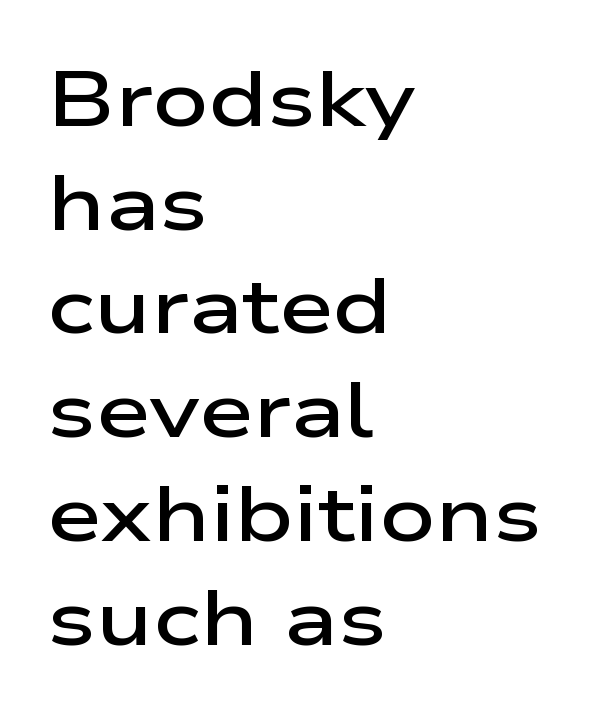
{"serif": "no", "italic": "no", "bold": "semi", "weight": "semibold", "width": "wide", "stroke_contrast": "low", "x_height": "medium", "monospaced": "no", "underline": "no", "align": "left", "line_spacing": "normal", "line_spacing_ratio": 1.33, "letter_spacing": "normal", "letter_spacing_em": 0.0, "glyph_px": 78}
